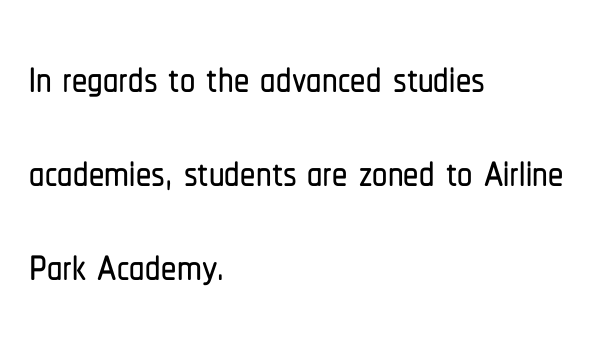
The image shows 61 px condensed sans-serif type, upright; set left-aligned, normal line spacing (1.54x), normal letter spacing, not underlined; low stroke contrast and a medium x-height.
